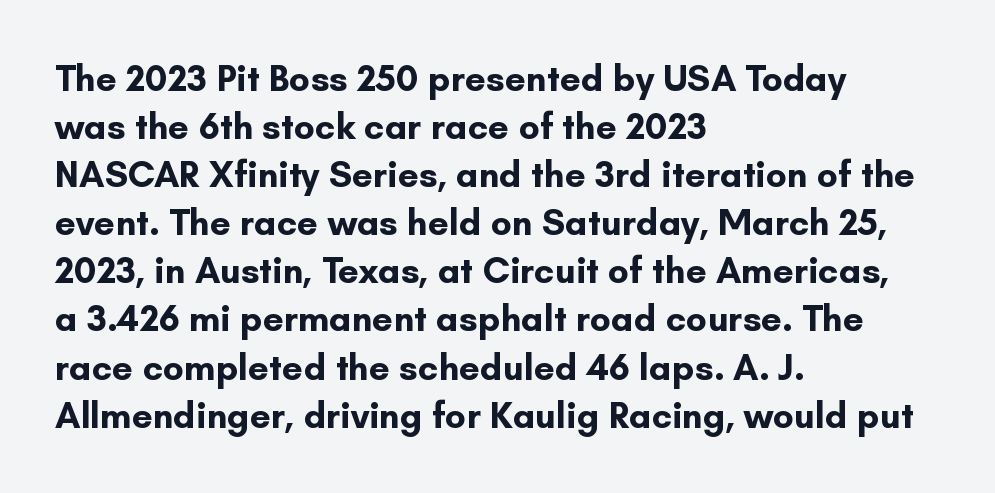
Q: Is the text bold? A: Yes.
Q: Is the text italic (slanted)? A: No, it is upright.
Q: Is the typeface a serif or a sans-serif typeface? A: Sans-serif.
Q: Is the text underlined? A: No.
Q: How is the paragraph aligned? A: Left-aligned.
Q: Is the spacing between letters normal or unusually wide? A: Normal.
Q: Is the spacing between lines tight, normal or loose? A: Normal.
Q: Width (condensed, normal, or wide)? A: Normal.
Q: Stroke contrast? A: Low.
Q: x-height? A: Small.
Q: Monospaced? A: No.
